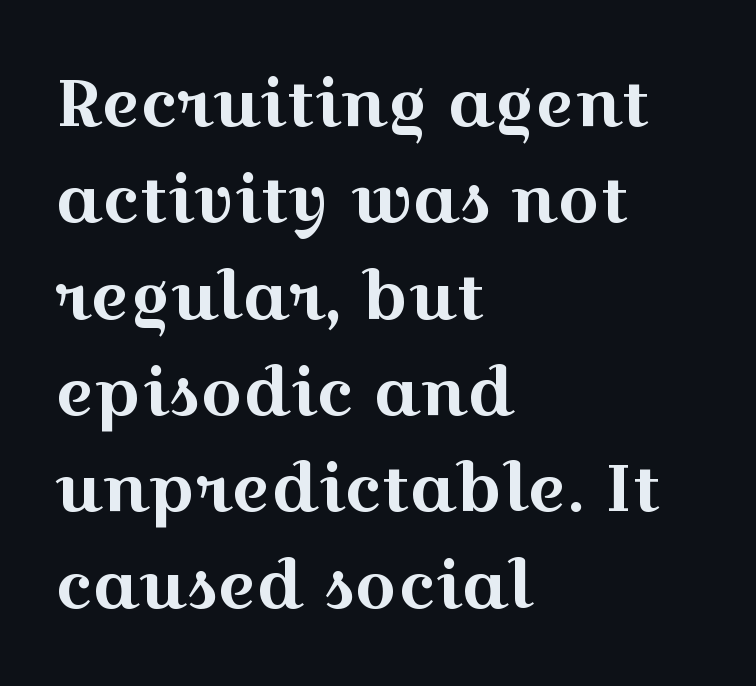
Q: Is the text italic (slanted)? A: No, it is upright.
Q: Is the typeface a serif or a sans-serif typeface? A: Serif.
Q: Is the text underlined? A: No.
Q: How is the paragraph aligned? A: Left-aligned.
Q: Is the spacing between letters normal or unusually wide? A: Normal.
Q: Is the spacing between lines tight, normal or loose? A: Normal.
Q: Width (condensed, normal, or wide)? A: Wide.
Q: x-height? A: Medium.
Q: Monospaced? A: No.
